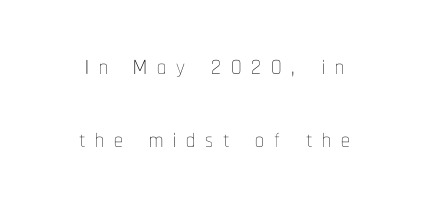
{"italic": "no", "bold": "no", "weight": "thin", "width": "condensed", "stroke_contrast": "low", "x_height": "medium", "monospaced": "no", "underline": "no", "align": "center", "line_spacing": "loose", "line_spacing_ratio": 2.08, "letter_spacing": "wide", "letter_spacing_em": 0.28, "glyph_px": 35}
